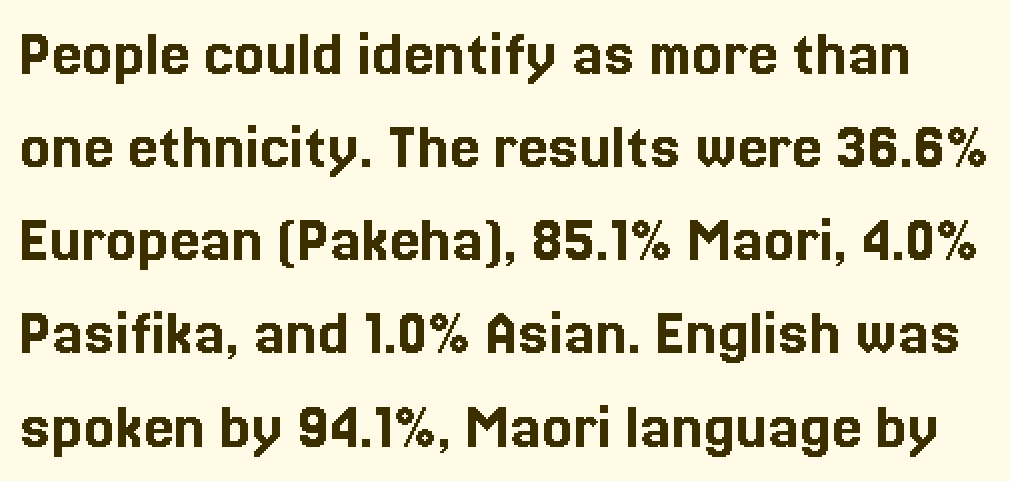
Q: Is the text italic (slanted)? A: No, it is upright.
Q: Is the text underlined? A: No.
Q: Is the spacing between letters normal or unusually wide? A: Normal.
Q: Is the spacing between lines tight, normal or loose? A: Normal.
Q: Width (condensed, normal, or wide)? A: Normal.
Q: x-height? A: Medium.
Q: Monospaced? A: No.
